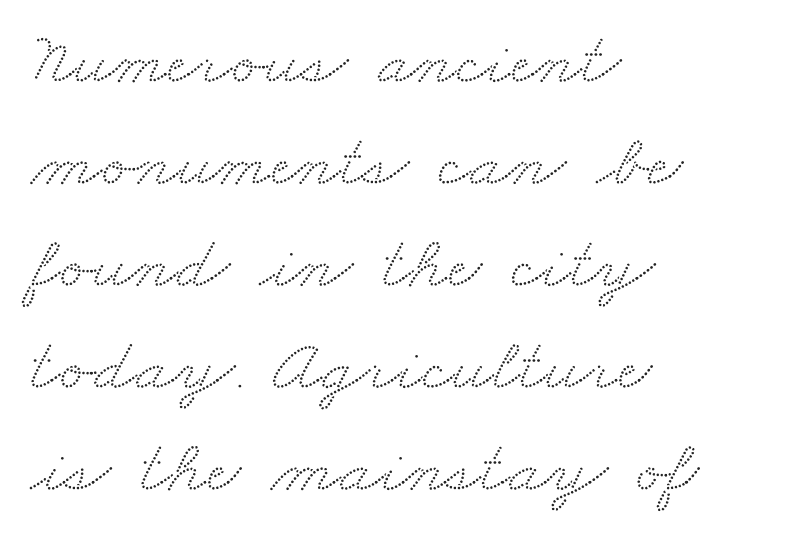
Q: Is the typeface a serif or a sans-serif typeface? A: Serif.
Q: Is the text underlined? A: No.
Q: How is the paragraph aligned? A: Left-aligned.
Q: Is the spacing between letters normal or unusually wide? A: Normal.
Q: Is the spacing between lines tight, normal or loose? A: Normal.
Q: Width (condensed, normal, or wide)? A: Wide.
Q: Stroke contrast? A: Medium.
Q: x-height? A: Small.
Q: Monospaced? A: No.
